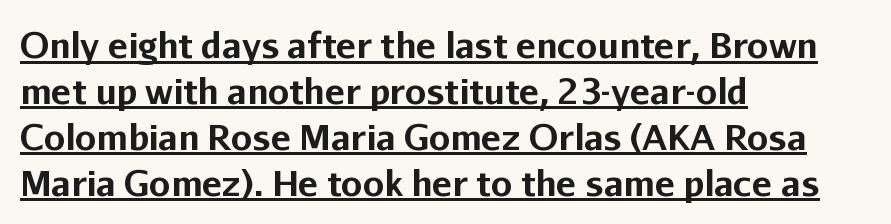
The image shows 34 px bold sans-serif type, upright; set left-aligned, normal line spacing (1.35x), normal letter spacing, underlined; low stroke contrast and a medium x-height.
